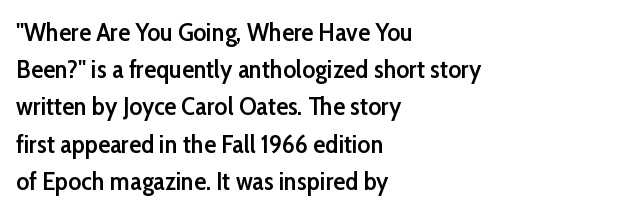
The image shows 25 px text type, upright; set left-aligned, normal line spacing (1.49x), normal letter spacing, not underlined.
